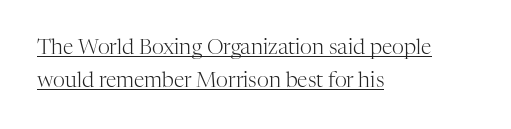
Q: Is the text bold? A: No.
Q: Is the text italic (slanted)? A: No, it is upright.
Q: Is the text underlined? A: Yes.
Q: How is the paragraph aligned? A: Left-aligned.
Q: Is the spacing between letters normal or unusually wide? A: Normal.
Q: Is the spacing between lines tight, normal or loose? A: Normal.
